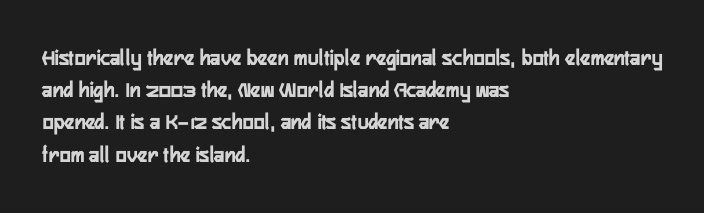
{"italic": "no", "underline": "no", "align": "left", "line_spacing": "normal", "line_spacing_ratio": 1.4, "letter_spacing": "normal", "letter_spacing_em": 0.0, "glyph_px": 23}
